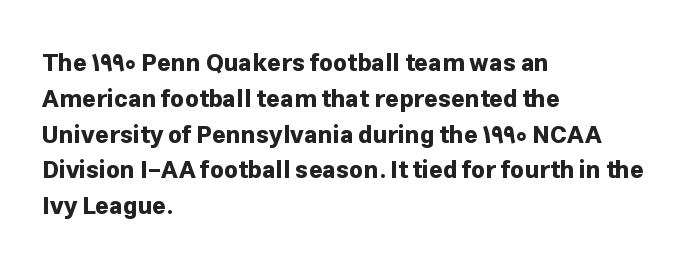
Italic: no, the glyphs are upright roman. Reading down the column, the eye jumps a familiar distance to each next line. Each row of text sits above clean, open space. Chunky letters — that's bold for sure.
